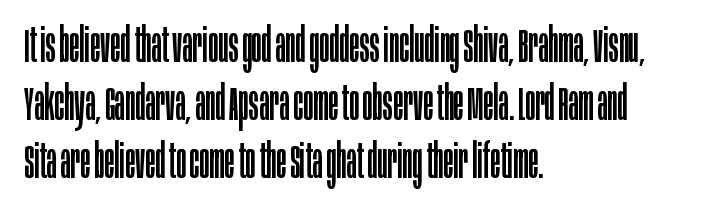
Q: Is the text bold? A: No.
Q: Is the text italic (slanted)? A: No, it is upright.
Q: Is the typeface a serif or a sans-serif typeface? A: Sans-serif.
Q: Is the text underlined? A: No.
Q: How is the paragraph aligned? A: Left-aligned.
Q: Is the spacing between letters normal or unusually wide? A: Normal.
Q: Width (condensed, normal, or wide)? A: Condensed.
Q: Stroke contrast? A: Low.
Q: x-height? A: Large.
Q: Monospaced? A: No.
